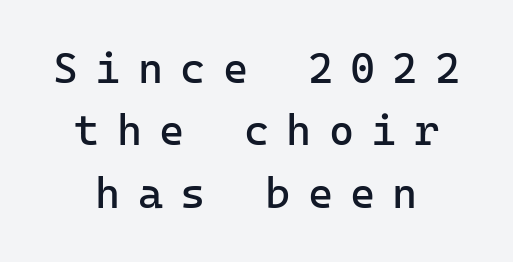
You can tell it's not italic because the verticals are truly vertical. The rendering positions every line midway between the sides. Does the leading feel generous? No, just average. The passage shown is typed in a monospace face where columns stay perfectly aligned. Is the stroke heavy? The answer is a plain regular-or-lighter.
